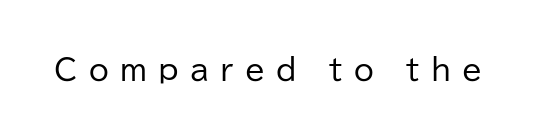
Style check: upright. Unbolded letterforms with no extra heft. Is the letter spacing exaggerated? Yes — the characters are pushed far apart. Descenders hang freely into open space. Nothing sits at the stroke ends, so this counts as sans-serif. Character widths vary here, with narrow letters taking less room than wide ones.
